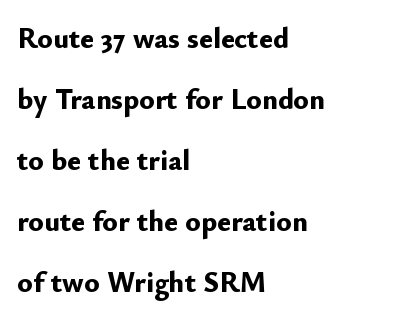
{"serif": "no", "italic": "no", "bold": "yes", "weight": "bold", "width": "normal", "stroke_contrast": "low", "x_height": "small", "monospaced": "no", "underline": "no", "align": "left", "line_spacing": "loose", "line_spacing_ratio": 2.1, "letter_spacing": "normal", "letter_spacing_em": 0.0, "glyph_px": 29}
